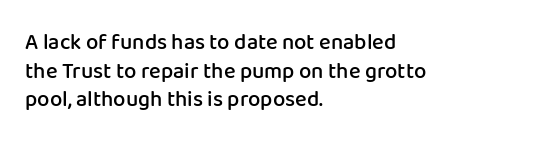
The image shows 22 px text type, upright; set left-aligned, normal line spacing (1.3x), normal letter spacing, not underlined.
